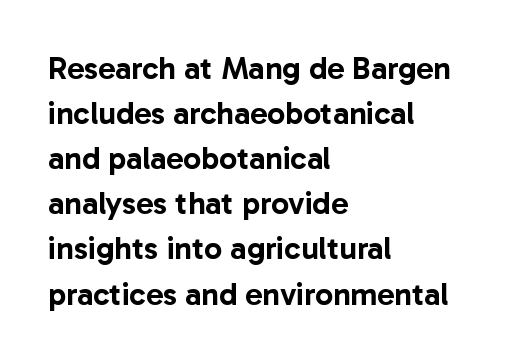
{"serif": "no", "italic": "no", "width": "normal", "stroke_contrast": "low", "x_height": "medium", "monospaced": "no", "underline": "no", "align": "left", "line_spacing": "normal", "line_spacing_ratio": 1.41, "letter_spacing": "normal", "letter_spacing_em": 0.0, "glyph_px": 32}
